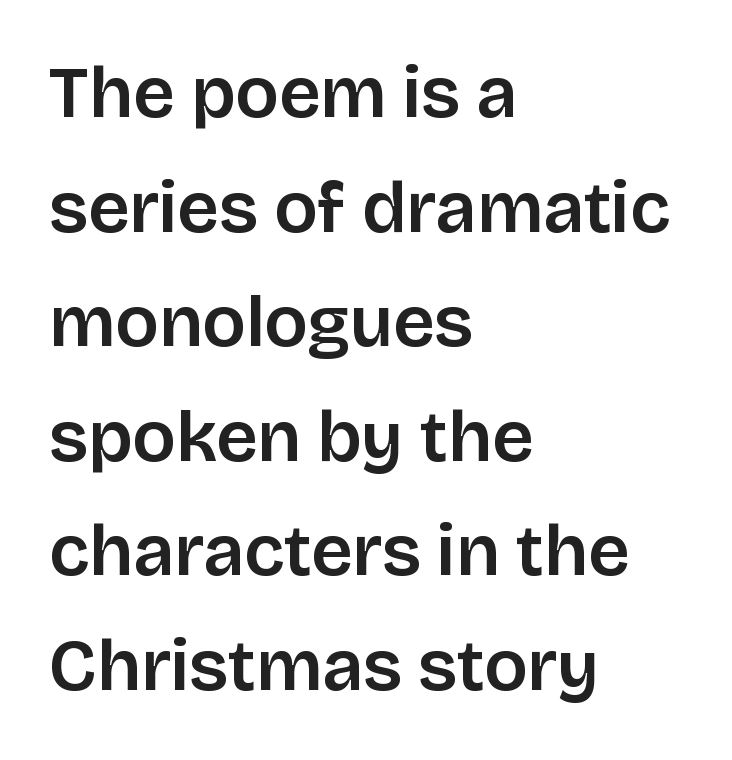
{"serif": "no", "italic": "no", "width": "normal", "stroke_contrast": "low", "x_height": "large", "monospaced": "no", "underline": "no", "align": "left", "line_spacing": "normal", "line_spacing_ratio": 1.57, "letter_spacing": "normal", "letter_spacing_em": 0.0, "glyph_px": 73}
